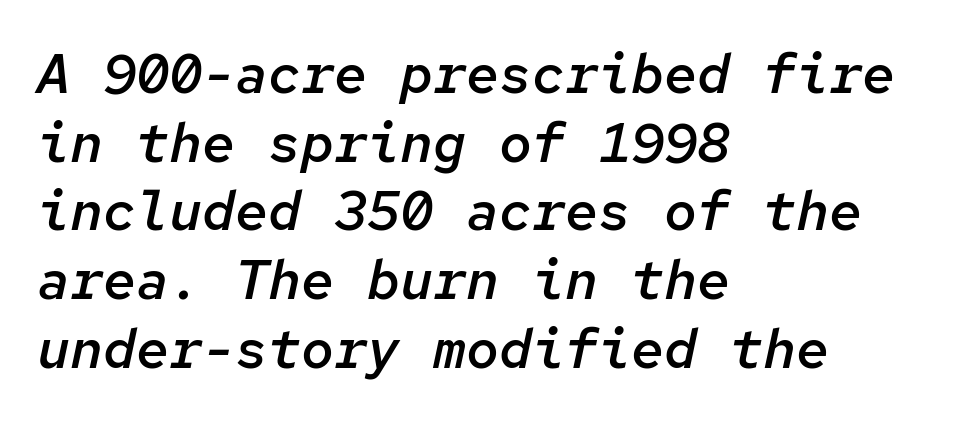
Q: Is the text bold? A: Semi-bold.
Q: Is the text italic (slanted)? A: Yes, it leans right by about 12 degrees.
Q: Is the text underlined? A: No.
Q: How is the paragraph aligned? A: Left-aligned.
Q: Is the spacing between letters normal or unusually wide? A: Normal.
Q: Is the spacing between lines tight, normal or loose? A: Normal.
Q: Width (condensed, normal, or wide)? A: Normal.
Q: Stroke contrast? A: Low.
Q: x-height? A: Medium.
Q: Monospaced? A: Yes.
